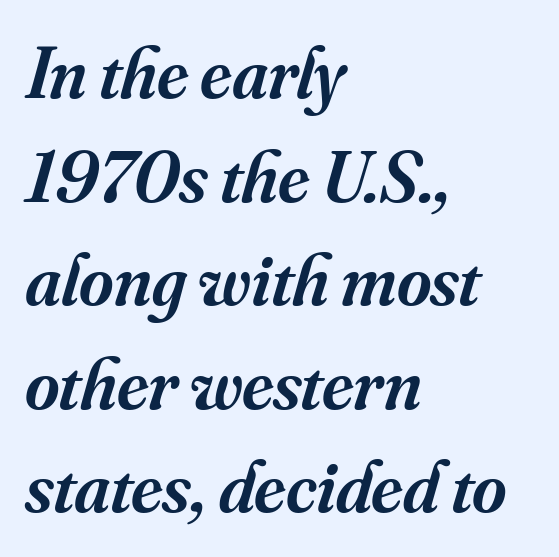
Q: Is the text bold? A: Semi-bold.
Q: Is the text italic (slanted)? A: Yes, it leans right by about 16 degrees.
Q: Is the typeface a serif or a sans-serif typeface? A: Serif.
Q: Is the text underlined? A: No.
Q: How is the paragraph aligned? A: Left-aligned.
Q: Is the spacing between letters normal or unusually wide? A: Normal.
Q: Is the spacing between lines tight, normal or loose? A: Normal.
Q: Width (condensed, normal, or wide)? A: Normal.
Q: Stroke contrast? A: Medium.
Q: x-height? A: Small.
Q: Monospaced? A: No.
